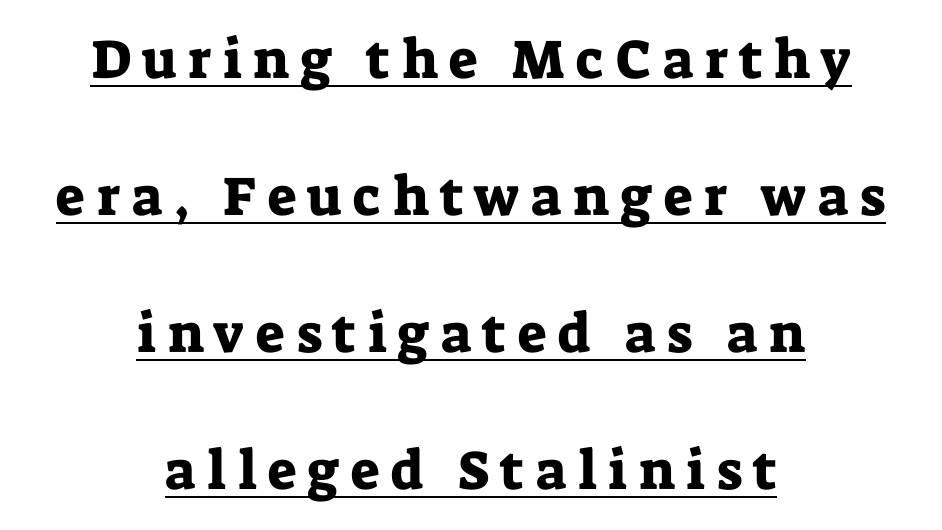
Horizontal bands of white between lines are thick stripes. Spacing between characters has been opened up far beyond the box default. Ordinary non-slanted type is in use. Does a line run under the words? Yes, clearly. To sum up the face: it has serifs. The typesetter chose a symmetrical, centered arrangement here.
